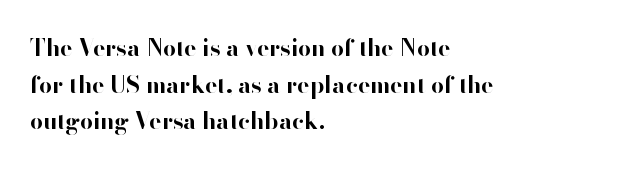
Q: Is the text bold? A: Yes.
Q: Is the text italic (slanted)? A: No, it is upright.
Q: Is the text underlined? A: No.
Q: How is the paragraph aligned? A: Left-aligned.
Q: Is the spacing between letters normal or unusually wide? A: Normal.
Q: Is the spacing between lines tight, normal or loose? A: Normal.
